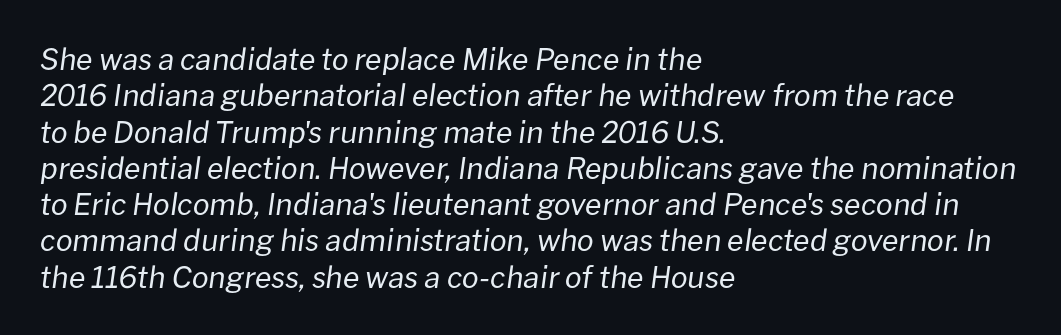
The image shows 30 px regular-weight type, italic (leaning right); set left-aligned, line spacing 1.21x, normal letter spacing, not underlined; low stroke contrast and a medium x-height.
